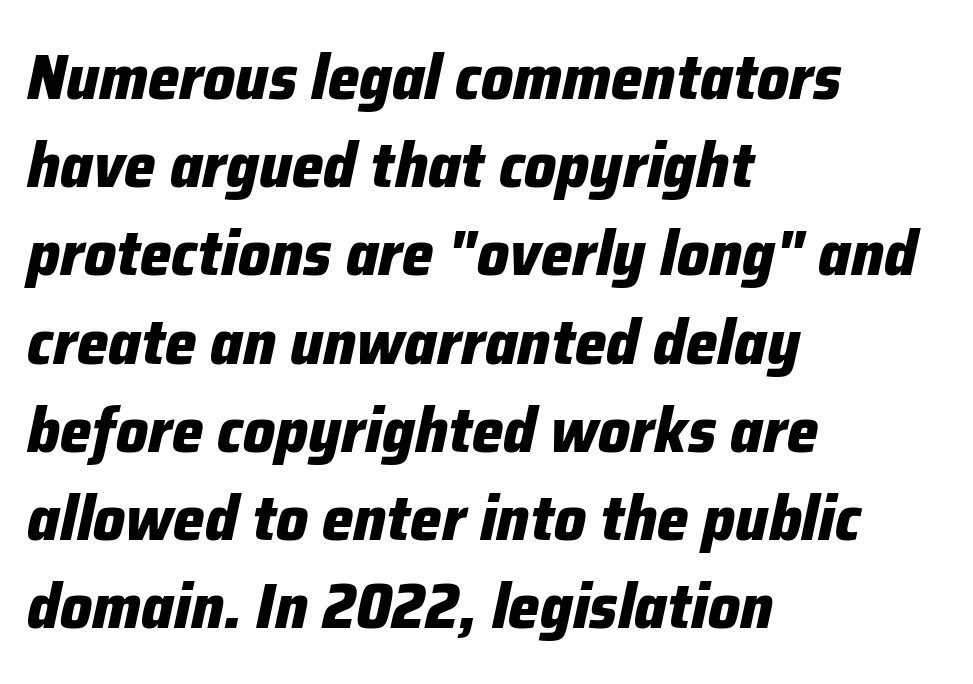
The image shows 63 px heavy type, italic (leaning right); set left-aligned, normal line spacing (1.4x), normal letter spacing, not underlined; low stroke contrast and a medium x-height.
